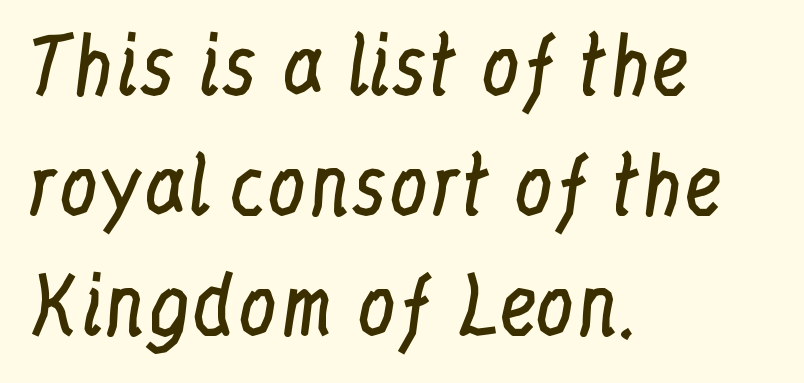
{"serif": "yes", "bold": "no", "weight": "regular", "width": "condensed", "stroke_contrast": "low", "x_height": "medium", "monospaced": "no", "underline": "no", "align": "left", "line_spacing": "normal", "line_spacing_ratio": 1.54, "letter_spacing": "normal", "letter_spacing_em": 0.0, "glyph_px": 78}
